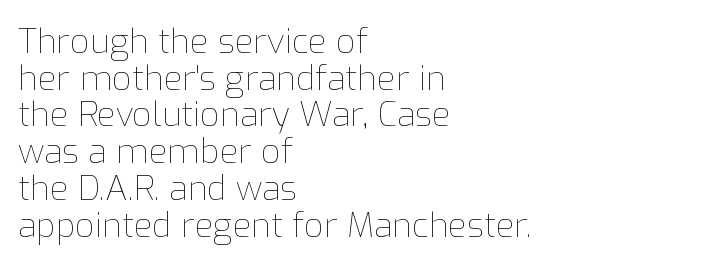
Q: Is the text bold? A: No.
Q: Is the text italic (slanted)? A: No, it is upright.
Q: Is the text underlined? A: No.
Q: How is the paragraph aligned? A: Left-aligned.
Q: Is the spacing between letters normal or unusually wide? A: Normal.
Q: Is the spacing between lines tight, normal or loose? A: Tight.
Q: Width (condensed, normal, or wide)? A: Normal.
Q: Stroke contrast? A: Low.
Q: x-height? A: Medium.
Q: Monospaced? A: No.
